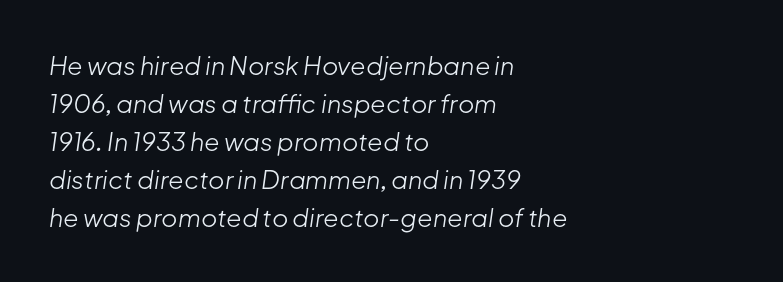
Q: Is the text bold? A: No.
Q: Is the text italic (slanted)? A: Yes, it leans right by about 8 degrees.
Q: Is the text underlined? A: No.
Q: How is the paragraph aligned? A: Left-aligned.
Q: Is the spacing between letters normal or unusually wide? A: Normal.
Q: Is the spacing between lines tight, normal or loose? A: Normal.
